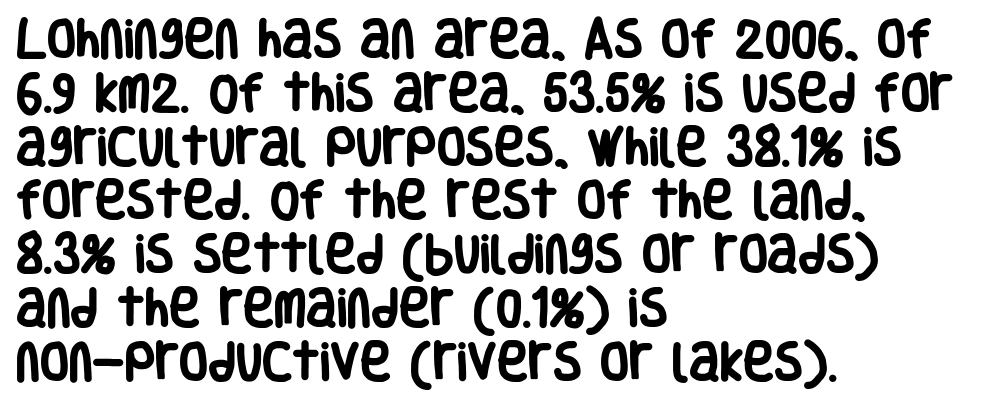
Clear beneath every line of the passage. These lines are rendered in a variable-pitch font. Nothing unusual about the tracking: characters are spaced as the font intends. The letters carry no serifs — their stems end cleanly without finishing strokes. Vertically, the passage feels balanced, rows spaced as you'd expect. Caption: bold face, heavy strokes.
